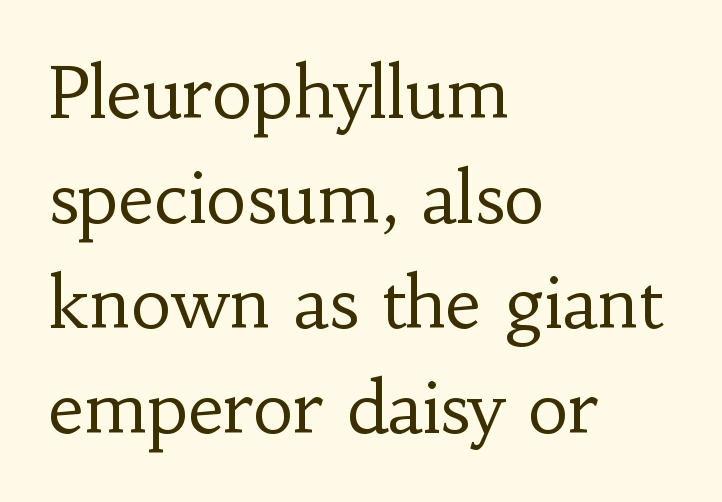
Q: Is the text bold? A: No.
Q: Is the text italic (slanted)? A: No, it is upright.
Q: Is the typeface a serif or a sans-serif typeface? A: Serif.
Q: Is the text underlined? A: No.
Q: How is the paragraph aligned? A: Left-aligned.
Q: Is the spacing between letters normal or unusually wide? A: Normal.
Q: Is the spacing between lines tight, normal or loose? A: Normal.
Q: Width (condensed, normal, or wide)? A: Normal.
Q: Stroke contrast? A: Low.
Q: x-height? A: Small.
Q: Monospaced? A: No.
